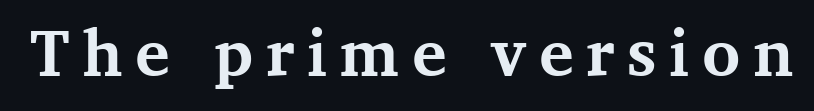
Italic? Not at all — the glyphs are vertical. Is this a fixed-width face? No — the glyphs have proportional, varying widths. This is heavy type, rendered in bold. Is this a sans? No — the strokes have serifs. The passage shown is not underscored anywhere.
